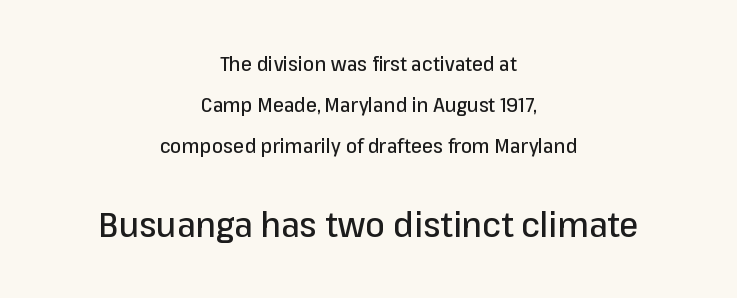
The font's upright variant was chosen for this text. Unmarked baselines from the first word to the last. I'd call this a sans setting — the letters go barefoot. The face used here is proportionally spaced, like ordinary book or web type. Tracking here is standard; glyphs follow each other at the usual distance. The following chunk of copy outweighs the initial chunk in type size.
